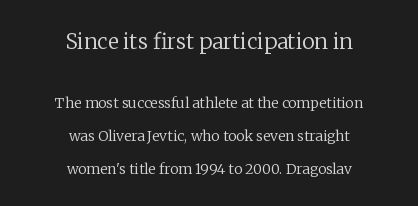
The image shows 21 px text type, upright; set centered, loose line spacing (2.35x), normal letter spacing, not underlined; the first (top) block is 1.5x larger.
